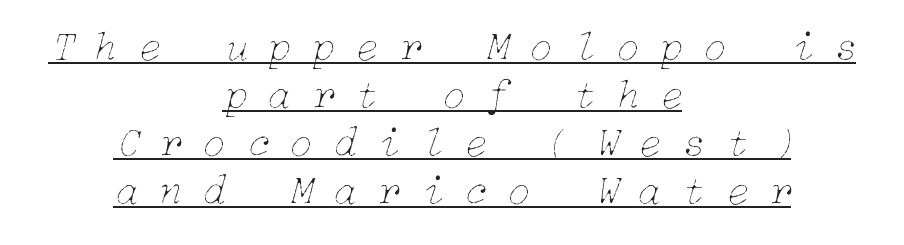
Q: Is the text bold? A: No.
Q: Is the text italic (slanted)? A: Yes, it leans right by about 15 degrees.
Q: Is the text underlined? A: Yes.
Q: How is the paragraph aligned? A: Centered.
Q: Is the spacing between letters normal or unusually wide? A: Unusually wide.
Q: Is the spacing between lines tight, normal or loose? A: Tight.
Q: Width (condensed, normal, or wide)? A: Normal.
Q: Stroke contrast? A: Low.
Q: x-height? A: Medium.
